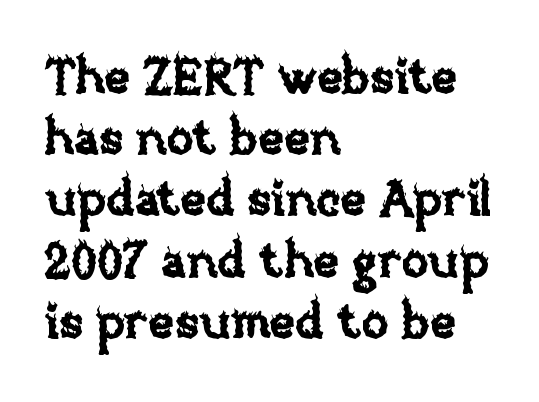
Q: Is the text italic (slanted)? A: No, it is upright.
Q: Is the text underlined? A: No.
Q: How is the paragraph aligned? A: Left-aligned.
Q: Is the spacing between letters normal or unusually wide? A: Normal.
Q: Is the spacing between lines tight, normal or loose? A: Normal.
Q: Width (condensed, normal, or wide)? A: Normal.
Q: Stroke contrast? A: Low.
Q: x-height? A: Large.
Q: Monospaced? A: No.
